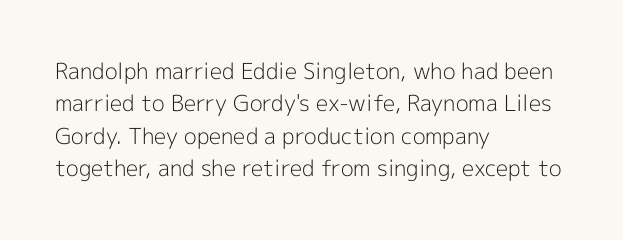
Does extra space separate the letters? No, they use regular spacing. Compared with a typical body face, this is equally light or lighter still. Casual observation: everything's shoved over to the left. This sample keeps an unexceptional amount of space between lines.
